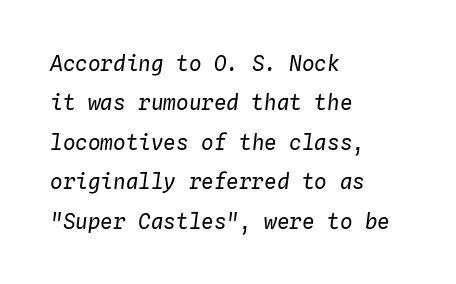
{"italic": "yes", "lean": "right", "slant_degrees": 4, "bold": "no", "underline": "no", "align": "left", "line_spacing_ratio": 1.88, "letter_spacing": "normal", "letter_spacing_em": 0.0, "glyph_px": 21}
